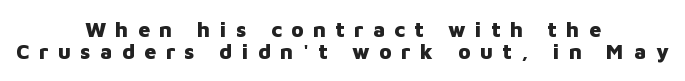
Q: Is the text bold? A: Yes.
Q: Is the text italic (slanted)? A: No, it is upright.
Q: Is the text underlined? A: No.
Q: How is the paragraph aligned? A: Centered.
Q: Is the spacing between letters normal or unusually wide? A: Unusually wide.
Q: Is the spacing between lines tight, normal or loose? A: Tight.
